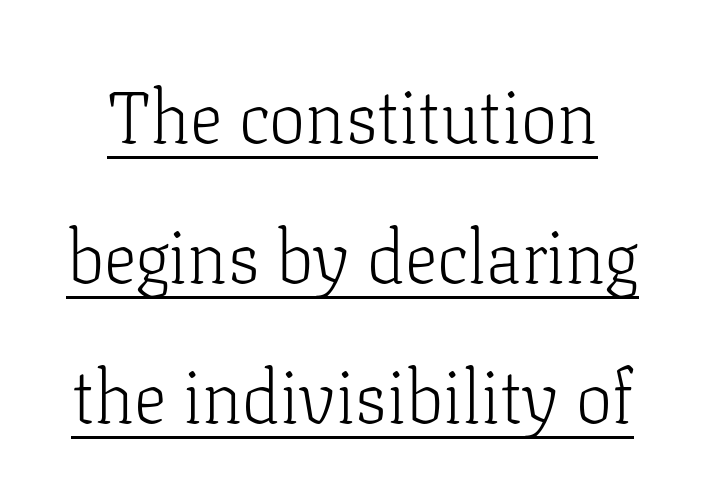
Q: Is the text bold? A: No.
Q: Is the text italic (slanted)? A: No, it is upright.
Q: Is the typeface a serif or a sans-serif typeface? A: Serif.
Q: Is the text underlined? A: Yes.
Q: Is the spacing between letters normal or unusually wide? A: Normal.
Q: Is the spacing between lines tight, normal or loose? A: Loose.
Q: Width (condensed, normal, or wide)? A: Normal.
Q: Stroke contrast? A: Low.
Q: x-height? A: Medium.
Q: Monospaced? A: No.
